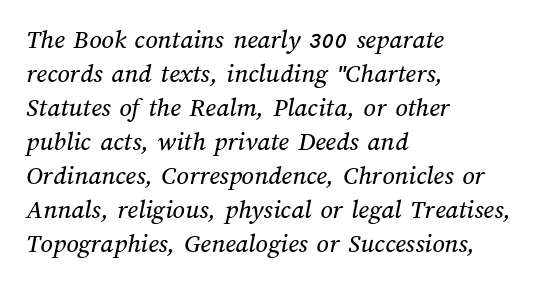
The image shows 27 px text type; set left-aligned, normal line spacing (1.26x), normal letter spacing, not underlined.
